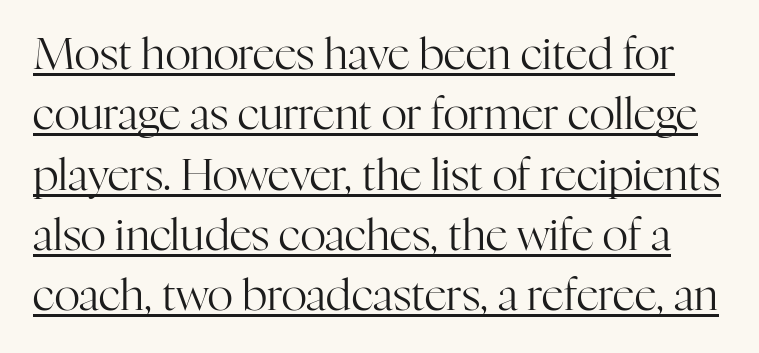
Designer's note — italics off, roman on. The face used here is proportionally spaced, like ordinary book or web type. Is this a heavy cut? Hardly; it is regular or lighter. Evenly set lines give the paragraph a standard silhouette.
